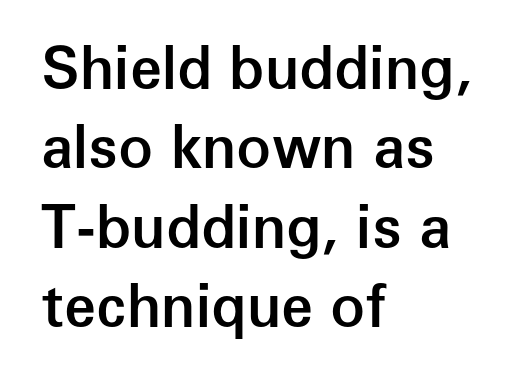
The image shows 58 px semibold sans-serif type, upright; set left-aligned, normal line spacing (1.37x), normal letter spacing, not underlined; low stroke contrast and a medium x-height.
